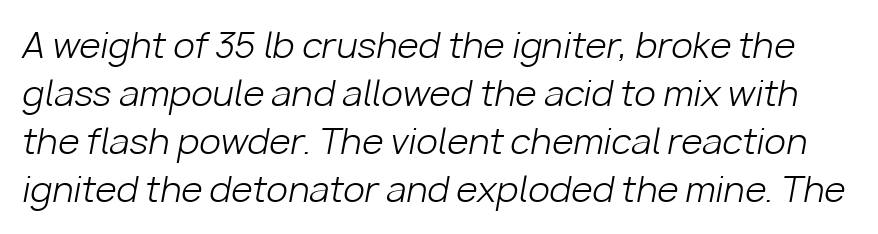
{"italic": "yes", "lean": "right", "slant_degrees": 10, "bold": "no", "weight": "light", "width": "normal", "stroke_contrast": "low", "x_height": "medium", "monospaced": "no", "underline": "no", "line_spacing": "normal", "line_spacing_ratio": 1.37, "letter_spacing": "normal", "letter_spacing_em": 0.0, "glyph_px": 35}
